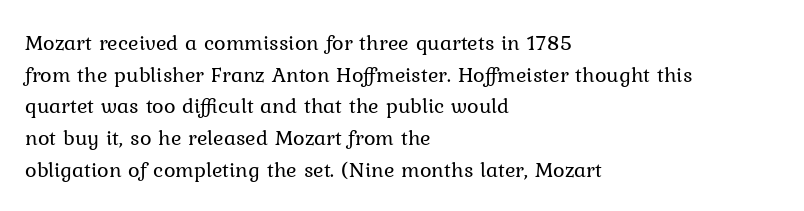
Ordinary non-slanted type is in use. Whoever set this chose a conventional vertical rhythm. Nothing unusual about the tracking: characters are spaced as the font intends. Every row of glyphs begins at an identical x-position on the left.
